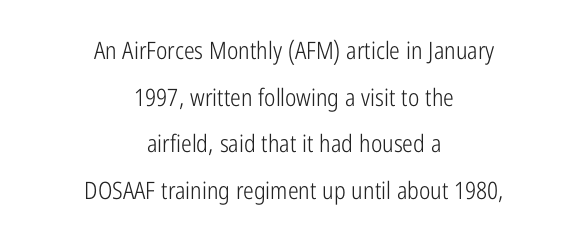
Underlining? Definitely not there. Unlike italic type, these characters show no tilt at all. A student would call this center alignment; a typographer would say set centered. Weight: regular or lighter.
